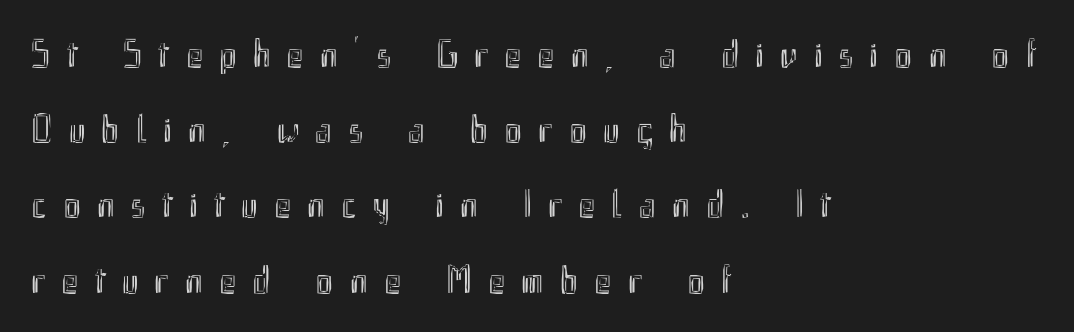
The image shows 40 px condensed type, upright; set left-aligned, line spacing 1.88x, unusually wide letter spacing (+0.41 em), not underlined; a small x-height.
